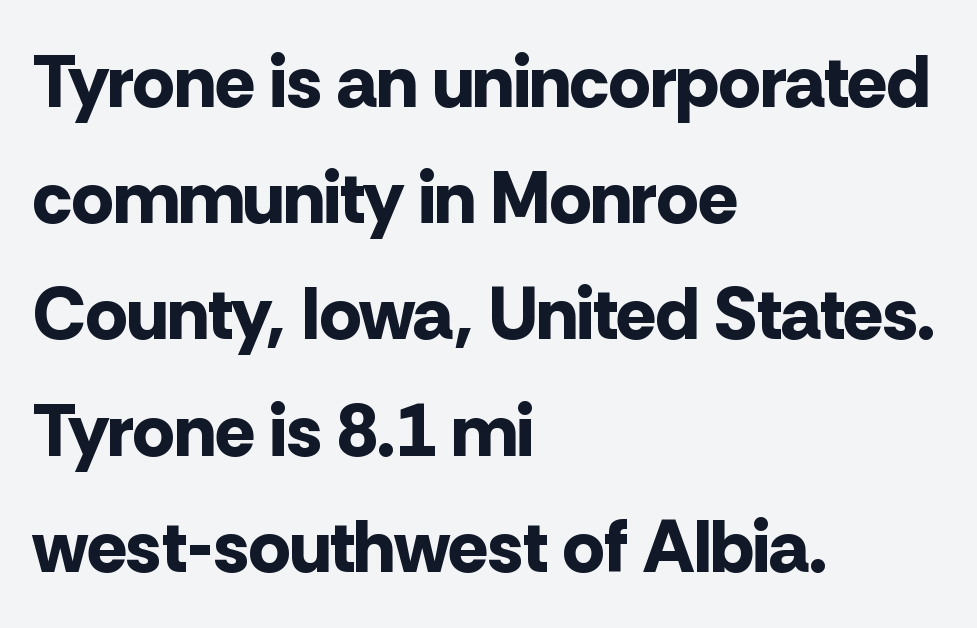
{"serif": "no", "italic": "no", "bold": "yes", "weight": "bold", "width": "normal", "stroke_contrast": "low", "x_height": "medium", "monospaced": "no", "underline": "no", "align": "left", "line_spacing": "normal", "line_spacing_ratio": 1.57, "letter_spacing": "normal", "letter_spacing_em": 0.0, "glyph_px": 74}
